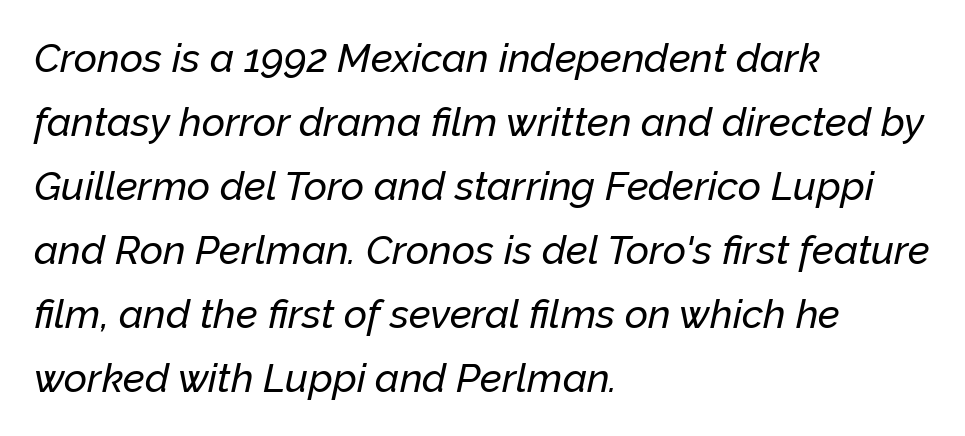
The image shows 40 px text type, italic (leaning right); set left-aligned, normal line spacing (1.6x), normal letter spacing, not underlined; low stroke contrast and a medium x-height.
